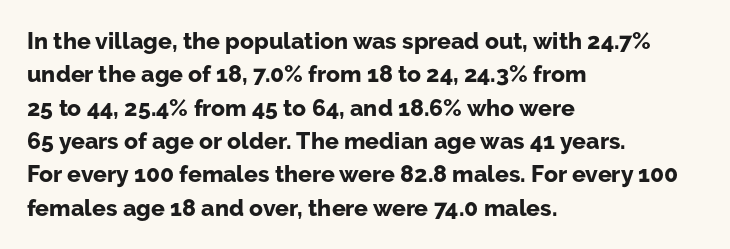
Q: Is the text bold? A: Yes.
Q: Is the text italic (slanted)? A: No, it is upright.
Q: Is the text underlined? A: No.
Q: How is the paragraph aligned? A: Left-aligned.
Q: Is the spacing between letters normal or unusually wide? A: Normal.
Q: Is the spacing between lines tight, normal or loose? A: Normal.
